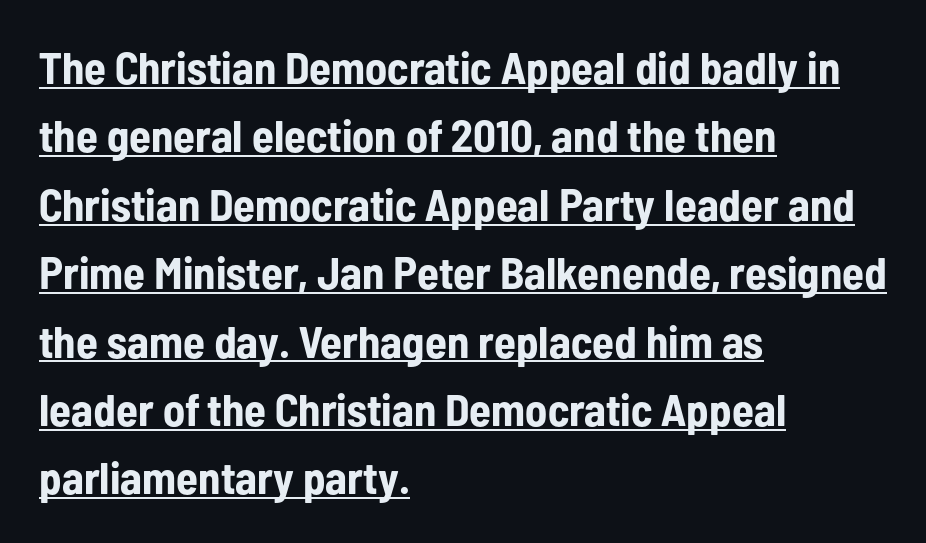
The gaps between neighbouring characters are ordinary and unremarkable. Does the type have serifs? No, each stem ends abruptly. Weight check: bold — yes, fully. Leading matches the norm, producing a regular column. The passage is arranged the way most books set body copy — flush left.
